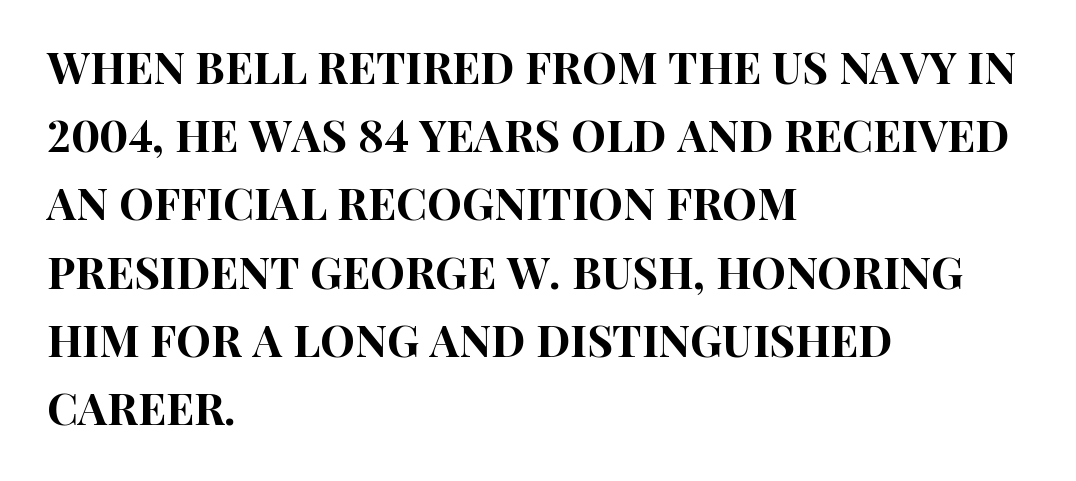
The image shows 44 px condensed sans-serif type, upright; set left-aligned, normal line spacing (1.55x), normal letter spacing, not underlined; high stroke contrast and a large x-height.
